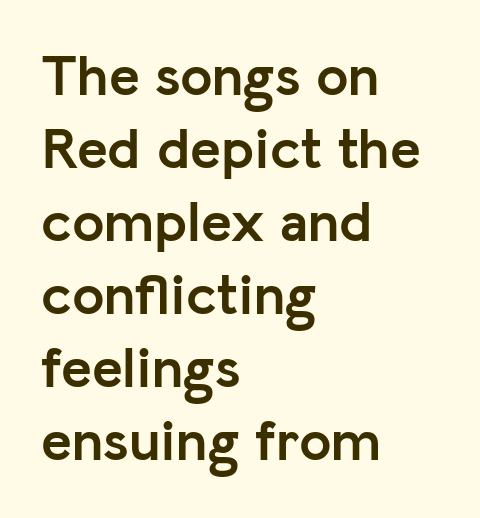
The image shows 58 px semibold sans-serif type, upright; set left-aligned, normal line spacing (1.26x), normal letter spacing, not underlined; low stroke contrast and a medium x-height.
